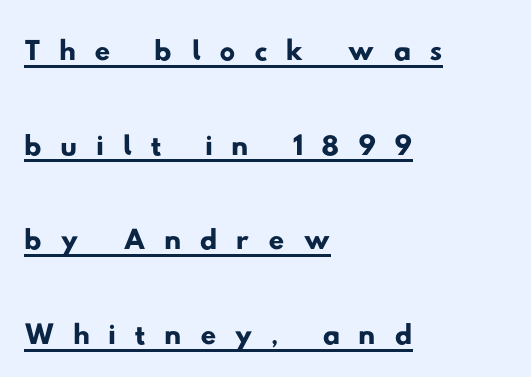
{"serif": "no", "width": "wide", "stroke_contrast": "low", "x_height": "small", "monospaced": "no", "underline": "yes", "align": "left", "line_spacing": "loose", "line_spacing_ratio": 2.15, "letter_spacing": "wide", "letter_spacing_em": 0.41, "glyph_px": 44}
